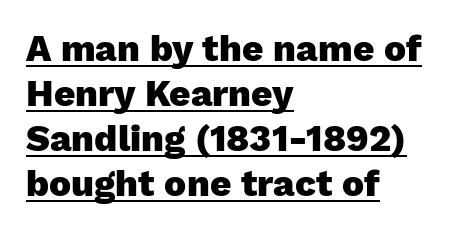
The image shows 37 px heavy sans-serif type, upright; set left-aligned, line spacing 1.22x, normal letter spacing, underlined; low stroke contrast and a medium x-height.
